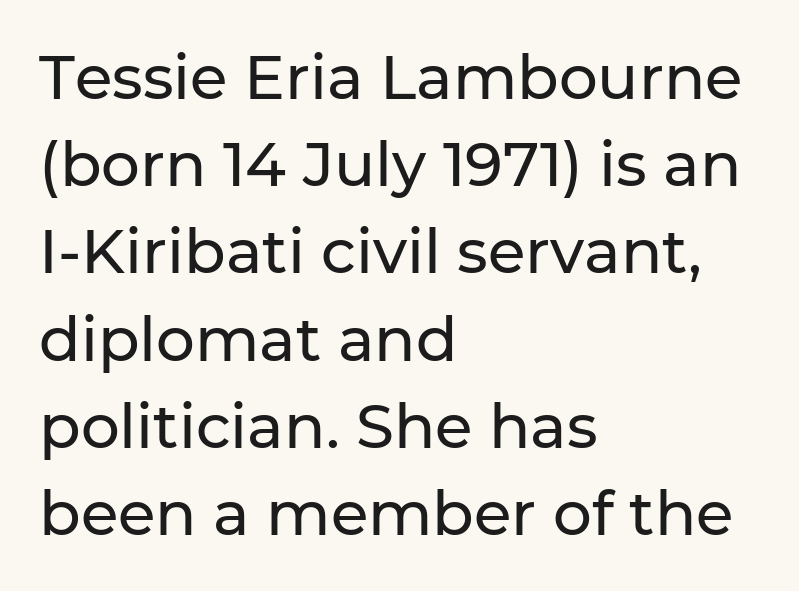
Q: Is the text italic (slanted)? A: No, it is upright.
Q: Is the typeface a serif or a sans-serif typeface? A: Sans-serif.
Q: Is the text underlined? A: No.
Q: How is the paragraph aligned? A: Left-aligned.
Q: Is the spacing between letters normal or unusually wide? A: Normal.
Q: Is the spacing between lines tight, normal or loose? A: Normal.
Q: Width (condensed, normal, or wide)? A: Normal.
Q: Stroke contrast? A: Low.
Q: x-height? A: Medium.
Q: Monospaced? A: No.
